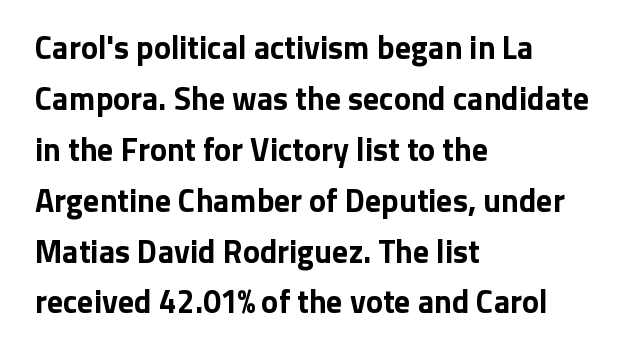
{"serif": "no", "italic": "no", "bold": "yes", "weight": "bold", "width": "normal", "stroke_contrast": "low", "x_height": "medium", "monospaced": "no", "underline": "no", "align": "left", "line_spacing": "normal", "line_spacing_ratio": 1.59, "letter_spacing": "normal", "letter_spacing_em": 0.0, "glyph_px": 32}
